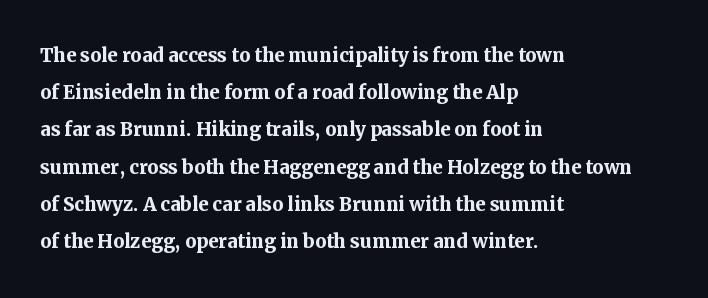
Italic: no, the glyphs are upright roman. Weight: bold. A typesetter would call this zero additional tracking. Does the copy run flush right? No — it runs flush left. In terms of leading, this rendering sits right in the middle. Quick note: underline off.
